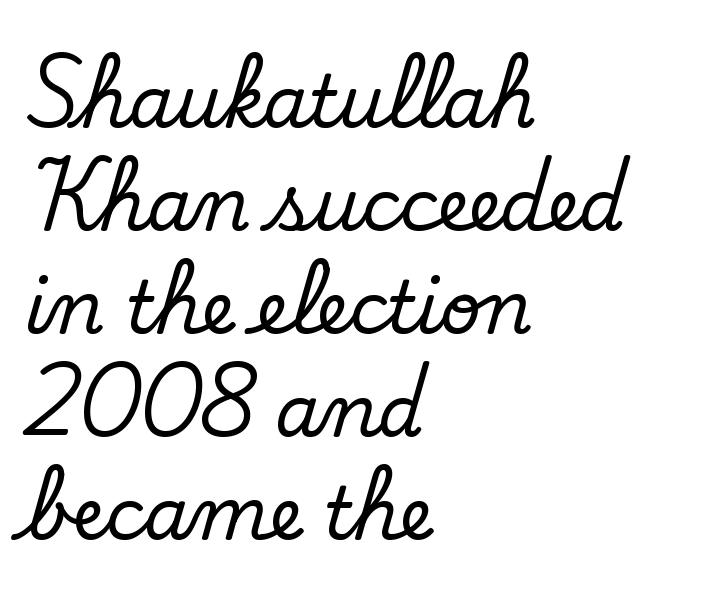
Q: Is the text italic (slanted)? A: Yes.
Q: Is the typeface a serif or a sans-serif typeface? A: Serif.
Q: Is the text underlined? A: No.
Q: How is the paragraph aligned? A: Left-aligned.
Q: Is the spacing between letters normal or unusually wide? A: Normal.
Q: Is the spacing between lines tight, normal or loose? A: Normal.
Q: Width (condensed, normal, or wide)? A: Normal.
Q: Stroke contrast? A: Low.
Q: x-height? A: Small.
Q: Monospaced? A: No.
